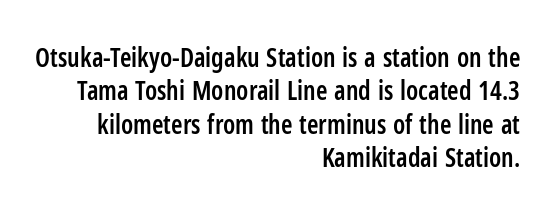
The image shows 26 px text type, upright; set right-aligned, normal line spacing (1.28x), normal letter spacing, not underlined.
